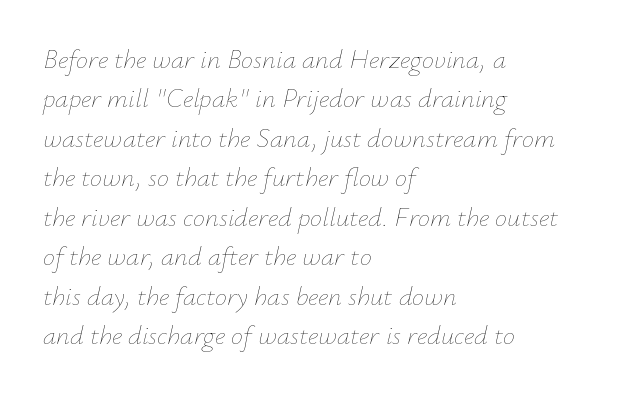
{"italic": "yes", "lean": "right", "slant_degrees": 12, "bold": "no", "underline": "no", "align": "left", "line_spacing": "normal", "line_spacing_ratio": 1.46, "letter_spacing": "normal", "letter_spacing_em": 0.0, "glyph_px": 27}
